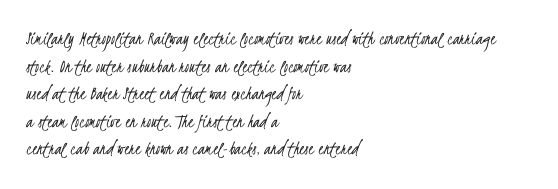
Q: Is the text bold? A: No.
Q: Is the text underlined? A: No.
Q: How is the paragraph aligned? A: Left-aligned.
Q: Is the spacing between letters normal or unusually wide? A: Normal.
Q: Is the spacing between lines tight, normal or loose? A: Normal.
